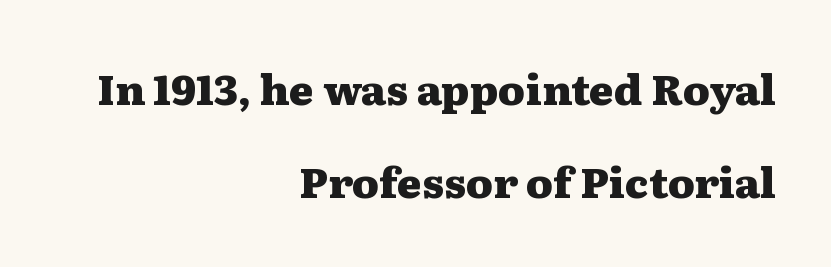
{"serif": "yes", "italic": "no", "bold": "yes", "weight": "heavy", "width": "wide", "stroke_contrast": "medium", "x_height": "medium", "monospaced": "no", "underline": "no", "align": "right", "line_spacing": "loose", "line_spacing_ratio": 2.22, "letter_spacing": "normal", "letter_spacing_em": 0.0, "glyph_px": 42}
